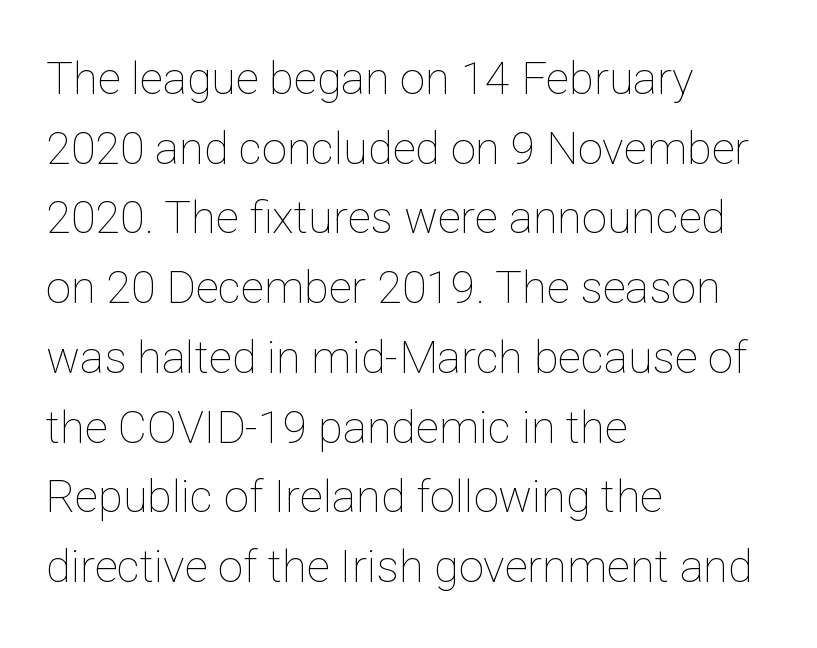
The image shows 45 px thin type, upright; set left-aligned, normal line spacing (1.55x), normal letter spacing, not underlined; low stroke contrast and a medium x-height.
